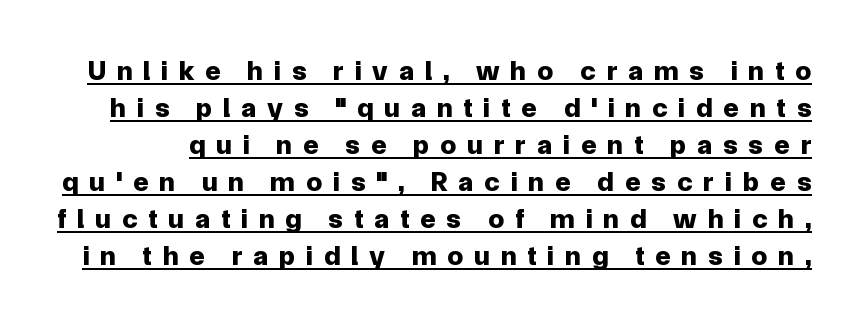
Q: Is the text bold? A: Yes.
Q: Is the text italic (slanted)? A: No, it is upright.
Q: Is the typeface a serif or a sans-serif typeface? A: Sans-serif.
Q: Is the text underlined? A: Yes.
Q: Is the spacing between letters normal or unusually wide? A: Unusually wide.
Q: Is the spacing between lines tight, normal or loose? A: Normal.
Q: Width (condensed, normal, or wide)? A: Normal.
Q: Stroke contrast? A: Low.
Q: x-height? A: Medium.
Q: Monospaced? A: No.
